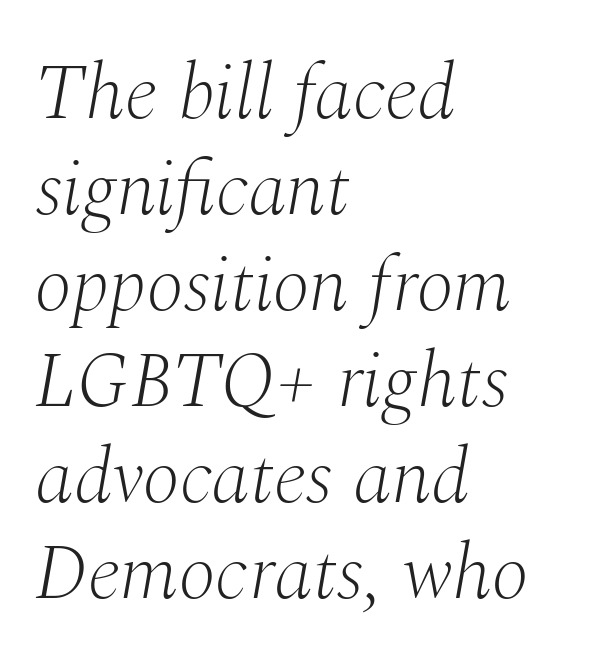
Q: Is the text bold? A: No.
Q: Is the text italic (slanted)? A: Yes, it leans right by about 10 degrees.
Q: Is the typeface a serif or a sans-serif typeface? A: Serif.
Q: Is the text underlined? A: No.
Q: How is the paragraph aligned? A: Left-aligned.
Q: Is the spacing between letters normal or unusually wide? A: Normal.
Q: Width (condensed, normal, or wide)? A: Normal.
Q: Stroke contrast? A: Medium.
Q: x-height? A: Medium.
Q: Monospaced? A: No.
